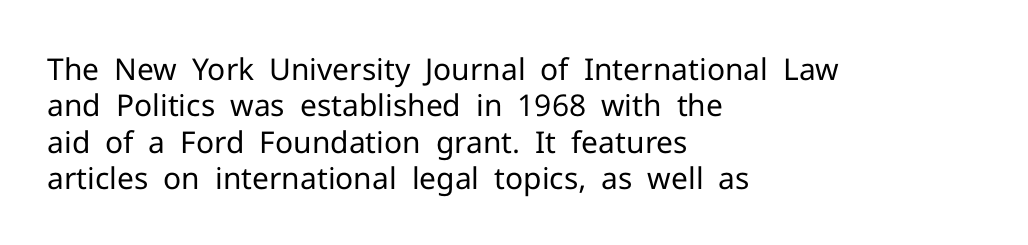
Do the characters align in a grid? No, the font is proportional. Do the letters lean? They stand straight. Alignment: flush left. Glyph-to-glyph distance matches everyday printed text. The passage shown is typeset with a sans-serif family.
